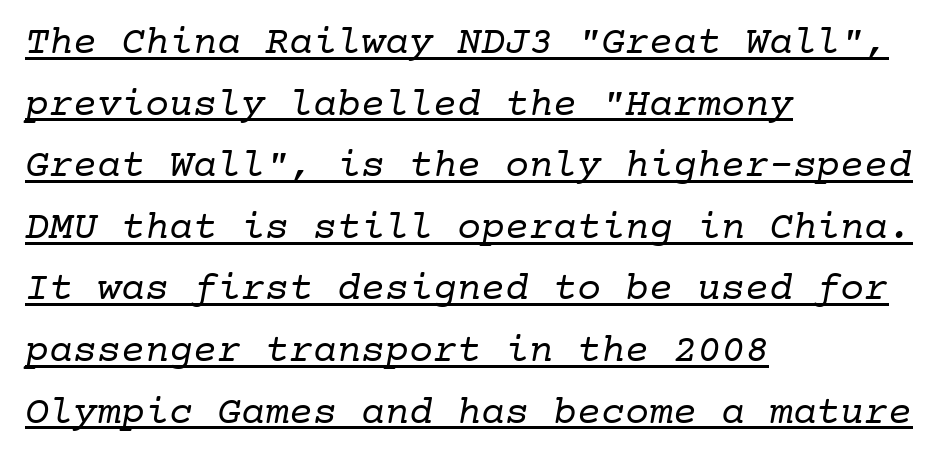
The image shows 40 px regular-weight serif type, monospaced; set left-aligned, normal line spacing (1.54x), normal letter spacing, underlined; low stroke contrast and a medium x-height.
